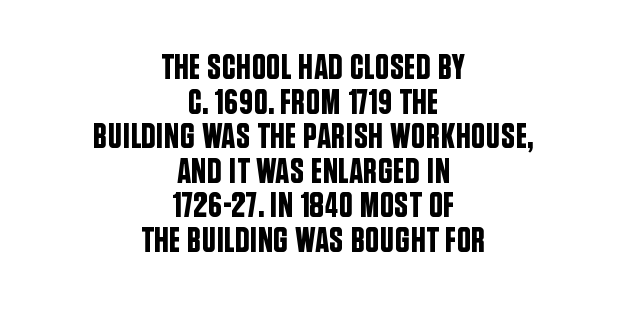
{"serif": "no", "italic": "no", "width": "condensed", "stroke_contrast": "low", "x_height": "large", "monospaced": "no", "underline": "no", "align": "center", "line_spacing": "tight", "line_spacing_ratio": 0.96, "letter_spacing": "normal", "letter_spacing_em": 0.0, "glyph_px": 36}
